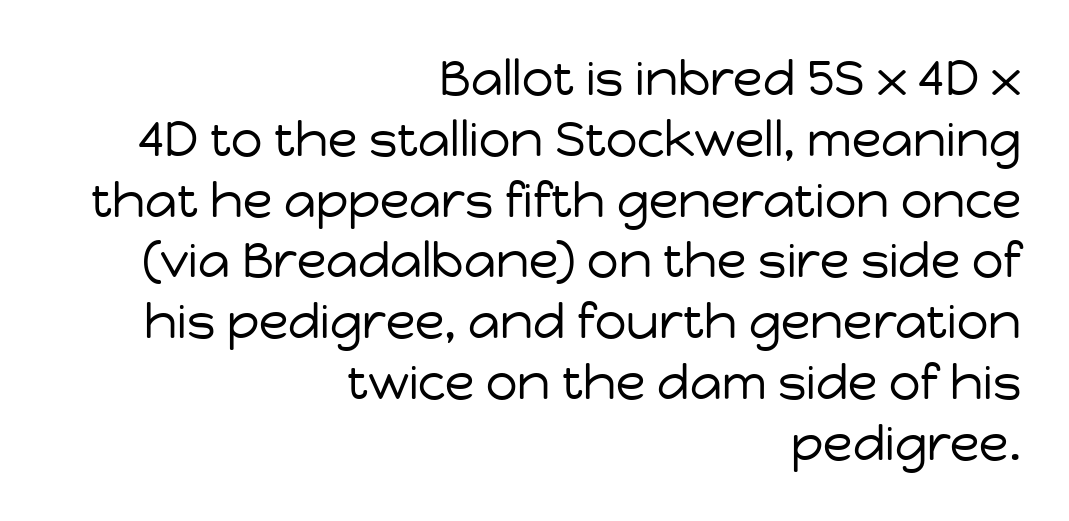
The passage shown is not underscored anywhere. You could not count columns in this text — the font is proportionally spaced. Nothing sits at the stroke ends, so this counts as sans-serif. It's the straight-up-and-down kind of type. The typeface has the unassuming heft of standard copy or less. A typesetter would call this zero additional tracking.
